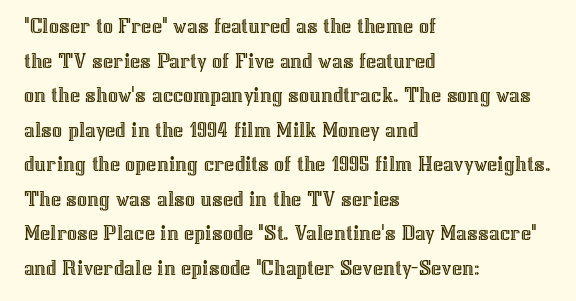
Q: Is the text italic (slanted)? A: No, it is upright.
Q: Is the text underlined? A: No.
Q: How is the paragraph aligned? A: Left-aligned.
Q: Is the spacing between letters normal or unusually wide? A: Normal.
Q: Is the spacing between lines tight, normal or loose? A: Normal.
